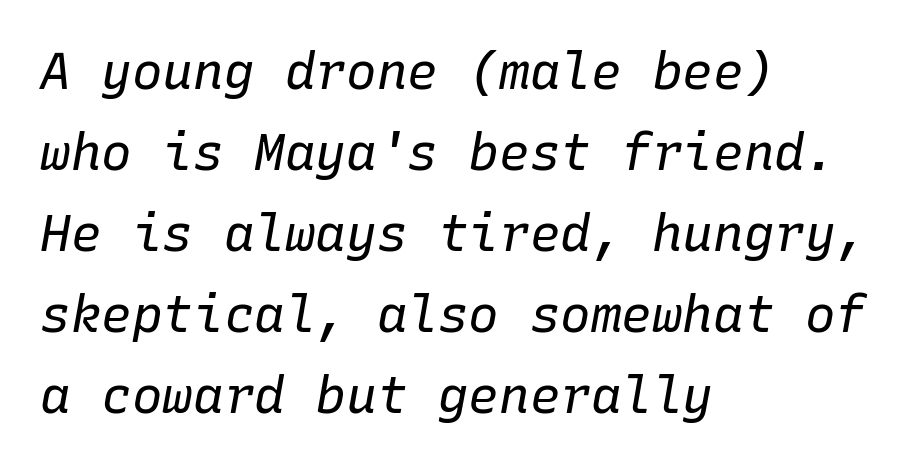
Q: Is the text bold? A: No.
Q: Is the text italic (slanted)? A: Yes, it leans right by about 10 degrees.
Q: Is the text underlined? A: No.
Q: How is the paragraph aligned? A: Left-aligned.
Q: Is the spacing between letters normal or unusually wide? A: Normal.
Q: Is the spacing between lines tight, normal or loose? A: Normal.
Q: Width (condensed, normal, or wide)? A: Normal.
Q: Stroke contrast? A: Low.
Q: x-height? A: Medium.
Q: Monospaced? A: Yes.
